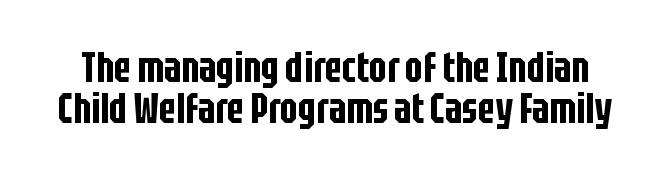
{"serif": "no", "italic": "no", "width": "condensed", "stroke_contrast": "low", "x_height": "large", "monospaced": "no", "underline": "no", "line_spacing": "tight", "line_spacing_ratio": 0.97, "letter_spacing": "normal", "letter_spacing_em": 0.0, "glyph_px": 42}
